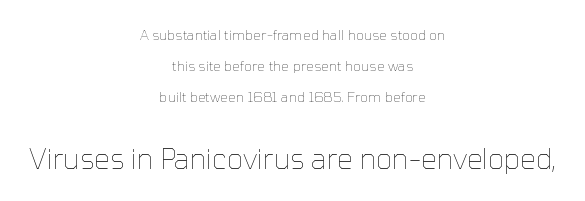
{"italic": "no", "bold": "no", "weight": "thin", "width": "normal", "stroke_contrast": "low", "x_height": "medium", "monospaced": "no", "underline": "no", "align": "center", "line_spacing": "loose", "line_spacing_ratio": 2.2, "letter_spacing": "normal", "letter_spacing_em": 0.0, "larger_block": "second", "size_ratio": 2.0, "glyph_px": 28}
